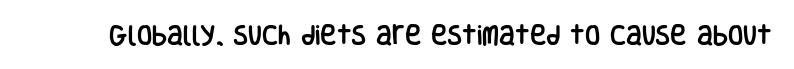
Tall strokes in this sample are plumb rather than angled. Short note: letters normally spaced. Lines of text with bare space underneath.
